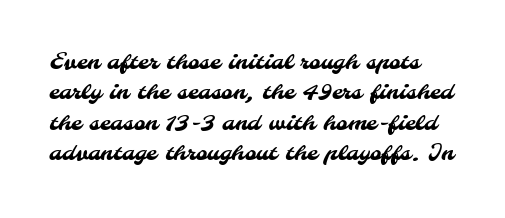
Q: Is the text underlined? A: No.
Q: Is the spacing between letters normal or unusually wide? A: Normal.
Q: Is the spacing between lines tight, normal or loose? A: Normal.
